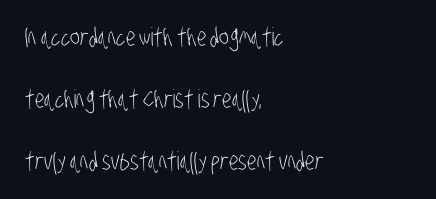
These lines keep a tight, regular rhythm from letter to letter. The string is rendered with underlining switched off. The weight tops out at a normal text grade. The line-height multiplier appears high, well above default. Leftover space on each line is placed entirely after the last word.
